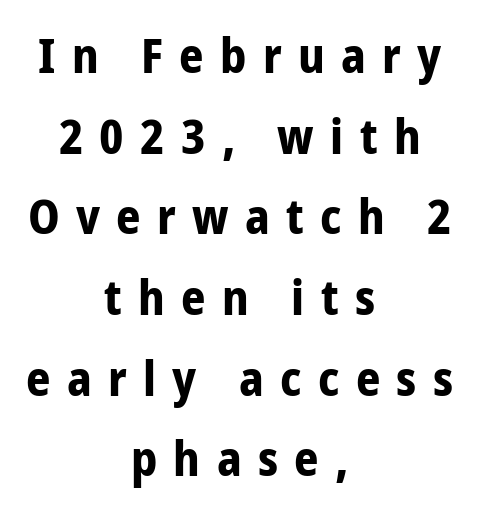
I'd call this a sans setting — the letters go barefoot. Pretty heavy lettering here — definitely bold. The gap between lines stays unmarked. Compared with a flush-left layout, this one balances lines on the center instead.
